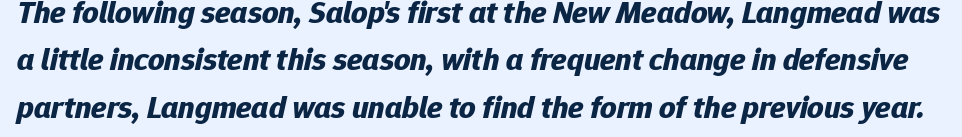
{"italic": "yes", "lean": "right", "slant_degrees": 12, "bold": "yes", "weight": "bold", "width": "normal", "stroke_contrast": "low", "x_height": "medium", "monospaced": "no", "underline": "no", "line_spacing": "normal", "line_spacing_ratio": 1.48, "letter_spacing": "normal", "letter_spacing_em": 0.0, "glyph_px": 32}
